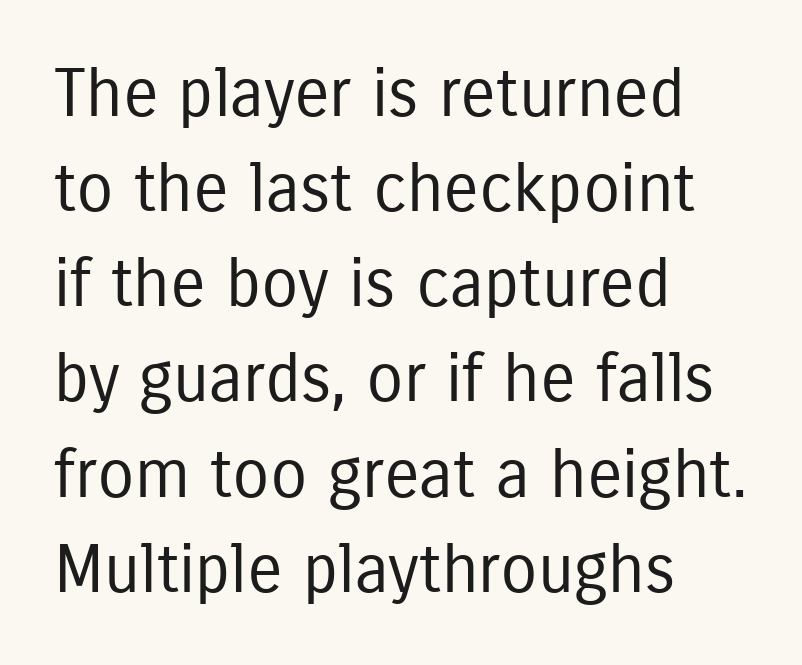
Q: Is the text bold? A: No.
Q: Is the text italic (slanted)? A: No, it is upright.
Q: Is the typeface a serif or a sans-serif typeface? A: Sans-serif.
Q: Is the text underlined? A: No.
Q: How is the paragraph aligned? A: Left-aligned.
Q: Is the spacing between letters normal or unusually wide? A: Normal.
Q: Is the spacing between lines tight, normal or loose? A: Normal.
Q: Width (condensed, normal, or wide)? A: Condensed.
Q: Stroke contrast? A: Low.
Q: x-height? A: Medium.
Q: Monospaced? A: No.
